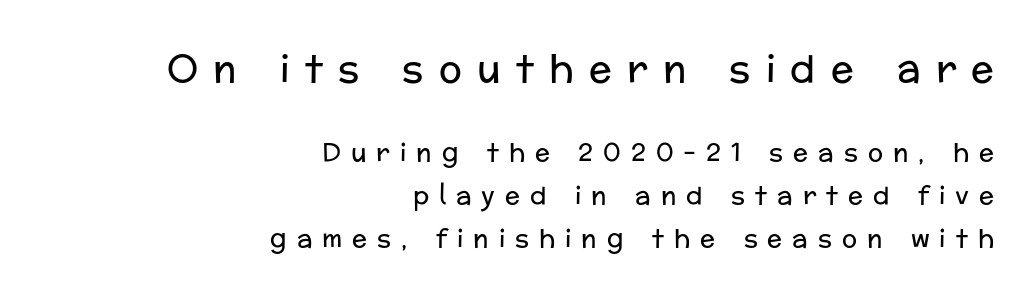
Inter-character spacing is expanded well beyond the font's built-in metrics. When letters stand straight like this, we call the style roman or upright. Two sizes are in play, and the larger belongs to the first block. Horizontally, the lines are justified to the trailing edge only.
